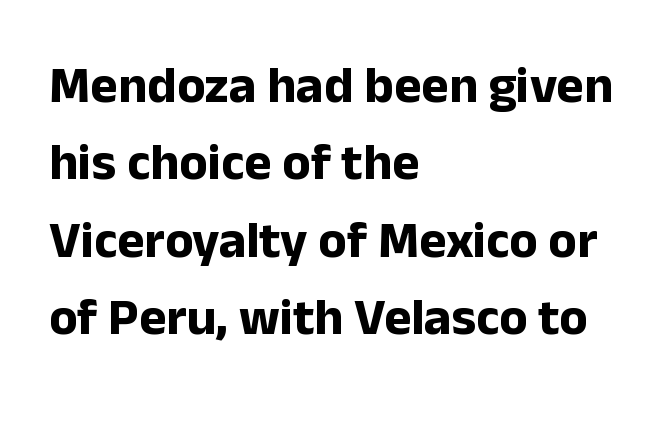
Q: Is the text bold? A: Yes.
Q: Is the text italic (slanted)? A: No, it is upright.
Q: Is the typeface a serif or a sans-serif typeface? A: Sans-serif.
Q: Is the text underlined? A: No.
Q: How is the paragraph aligned? A: Left-aligned.
Q: Is the spacing between letters normal or unusually wide? A: Normal.
Q: Is the spacing between lines tight, normal or loose? A: Normal.
Q: Width (condensed, normal, or wide)? A: Normal.
Q: Stroke contrast? A: Low.
Q: x-height? A: Medium.
Q: Monospaced? A: No.
